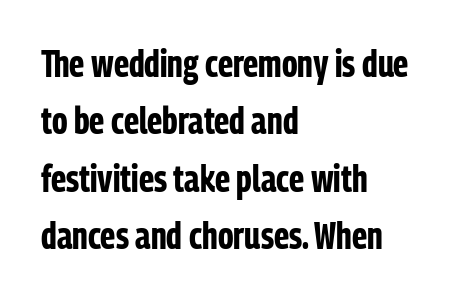
The image shows 37 px bold, condensed sans-serif type, upright; set left-aligned, normal line spacing (1.55x), normal letter spacing, not underlined; low stroke contrast and a medium x-height.
